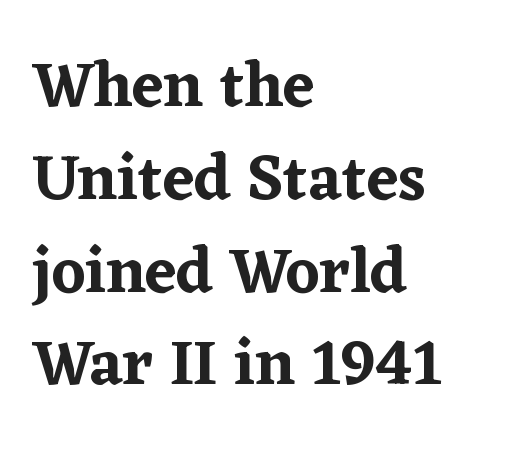
Q: Is the text italic (slanted)? A: No, it is upright.
Q: Is the typeface a serif or a sans-serif typeface? A: Serif.
Q: Is the text underlined? A: No.
Q: How is the paragraph aligned? A: Left-aligned.
Q: Is the spacing between letters normal or unusually wide? A: Normal.
Q: Is the spacing between lines tight, normal or loose? A: Normal.
Q: Width (condensed, normal, or wide)? A: Normal.
Q: Stroke contrast? A: Low.
Q: x-height? A: Medium.
Q: Monospaced? A: No.
